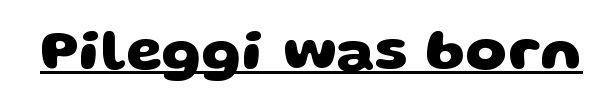
Underline: present. Varying glyph widths throughout — classic text-font behaviour. Students, this is bold: see how much ink each stroke carries. The type family on display is of the sans-serif kind. Inter-character spacing is left at the font's built-in metrics.
